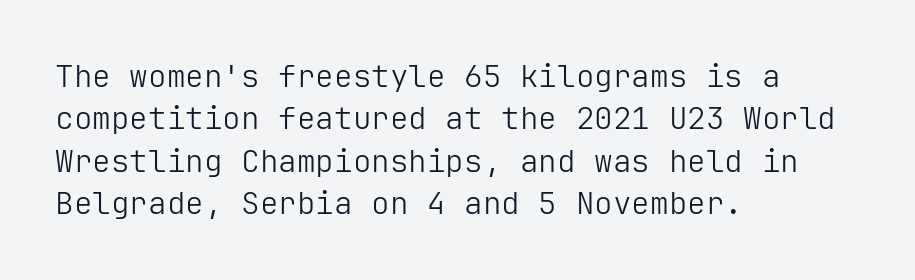
Q: Is the text bold? A: No.
Q: Is the text italic (slanted)? A: No, it is upright.
Q: Is the typeface a serif or a sans-serif typeface? A: Sans-serif.
Q: Is the text underlined? A: No.
Q: How is the paragraph aligned? A: Left-aligned.
Q: Is the spacing between letters normal or unusually wide? A: Normal.
Q: Is the spacing between lines tight, normal or loose? A: Normal.
Q: Width (condensed, normal, or wide)? A: Normal.
Q: Stroke contrast? A: Low.
Q: x-height? A: Medium.
